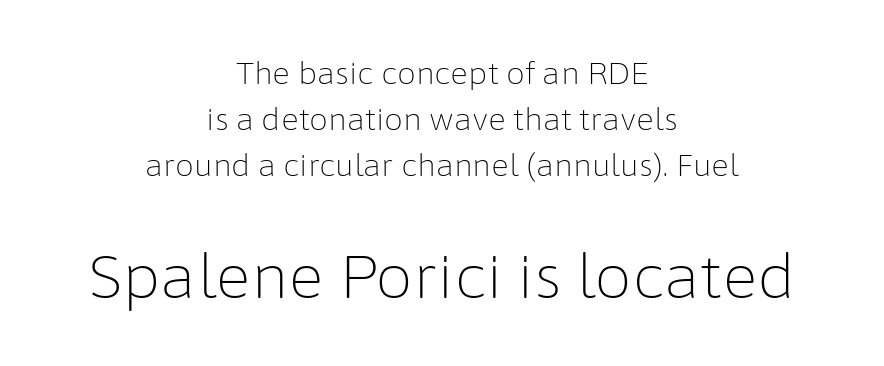
{"serif": "no", "italic": "no", "bold": "no", "weight": "light", "width": "normal", "stroke_contrast": "low", "x_height": "medium", "monospaced": "no", "underline": "no", "align": "center", "line_spacing": "normal", "line_spacing_ratio": 1.53, "letter_spacing": "normal", "letter_spacing_em": 0.0, "larger_block": "second", "size_ratio": 2.0, "glyph_px": 60}
